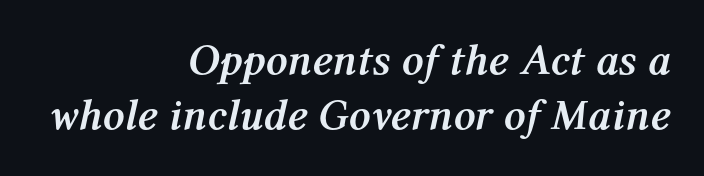
{"italic": "yes", "lean": "right", "slant_degrees": 12, "bold": "yes", "weight": "semibold", "width": "normal", "stroke_contrast": "medium", "x_height": "medium", "monospaced": "no", "underline": "no", "align": "right", "line_spacing": "normal", "line_spacing_ratio": 1.28, "letter_spacing": "normal", "letter_spacing_em": 0.0, "glyph_px": 43}
